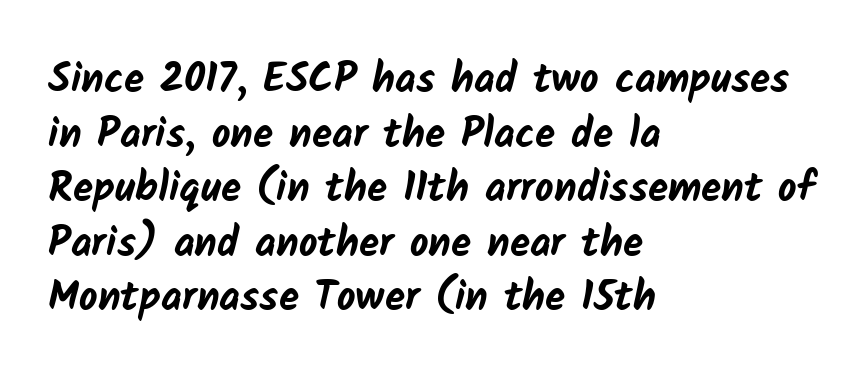
You could not count columns in this text — the font is proportionally spaced. Honestly, there is no underline to notice here at all. Horizontal alignment here is leftward, the default for most running prose. The gaps between neighbouring characters are ordinary and unremarkable. Font category for this specimen: sans-serif.
